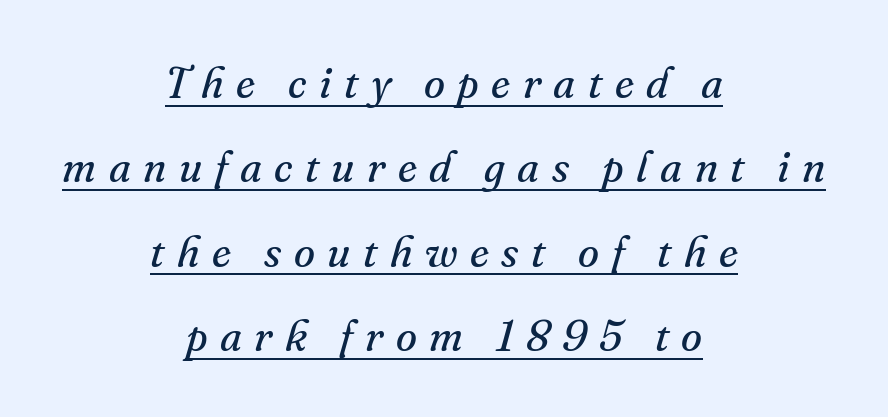
Q: Is the text bold? A: No.
Q: Is the text italic (slanted)? A: Yes, it leans right by about 16 degrees.
Q: Is the typeface a serif or a sans-serif typeface? A: Serif.
Q: Is the text underlined? A: Yes.
Q: How is the paragraph aligned? A: Centered.
Q: Is the spacing between letters normal or unusually wide? A: Unusually wide.
Q: Is the spacing between lines tight, normal or loose? A: Loose.
Q: Width (condensed, normal, or wide)? A: Normal.
Q: Stroke contrast? A: Medium.
Q: x-height? A: Small.
Q: Monospaced? A: No.
